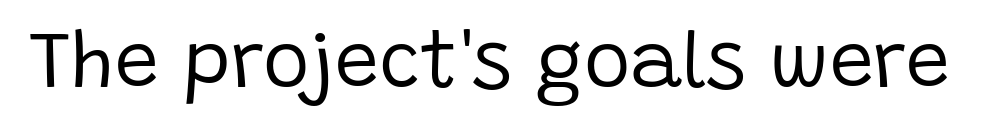
{"serif": "no", "italic": "no", "bold": "no", "weight": "regular", "width": "normal", "stroke_contrast": "low", "x_height": "large", "monospaced": "no", "underline": "no", "letter_spacing": "normal", "letter_spacing_em": 0.0, "glyph_px": 79}
